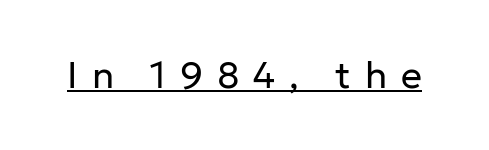
A typesetter would mark this as roman, not italic. The horizontal fit of the characters is loose and conspicuously gappy. Check where the strokes stop: nothing finishes them off — pure sans. Varying glyph widths throughout — classic text-font behaviour. The passage shown is underscored from start to finish.
